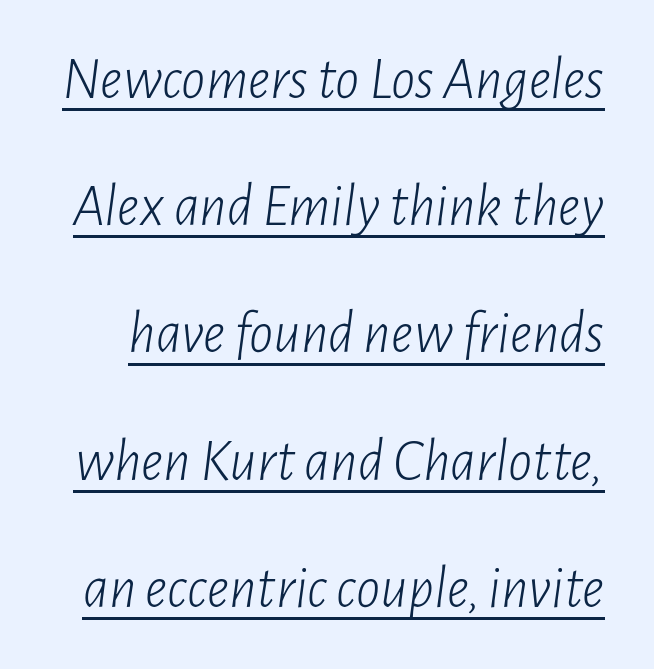
Q: Is the text bold? A: No.
Q: Is the text italic (slanted)? A: Yes, it leans right by about 7 degrees.
Q: Is the text underlined? A: Yes.
Q: Is the spacing between letters normal or unusually wide? A: Normal.
Q: Is the spacing between lines tight, normal or loose? A: Loose.
Q: Width (condensed, normal, or wide)? A: Condensed.
Q: Stroke contrast? A: Low.
Q: x-height? A: Medium.
Q: Monospaced? A: No.
